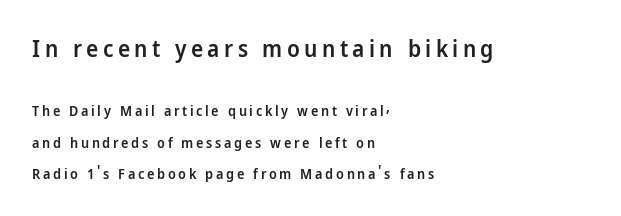
The image shows 23 px text type, upright; set left-aligned, loose line spacing (2.22x), not underlined; the first (top) block is 1.64x larger.
